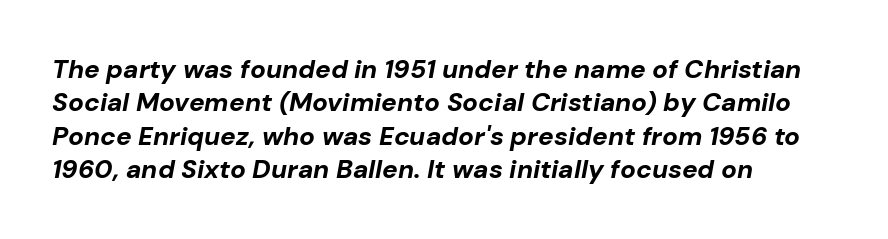
The image shows 26 px bold type, italic (leaning right); set left-aligned, normal line spacing (1.28x), normal letter spacing, not underlined.
